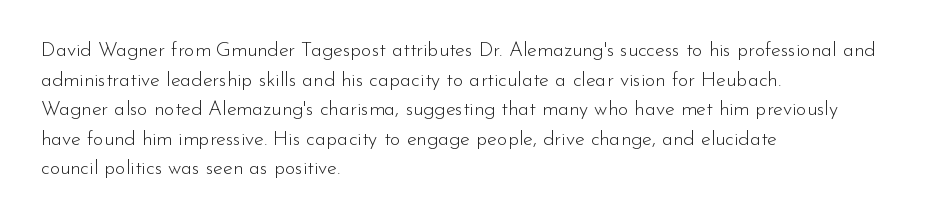
Q: Is the text bold? A: No.
Q: Is the text italic (slanted)? A: No, it is upright.
Q: Is the text underlined? A: No.
Q: How is the paragraph aligned? A: Left-aligned.
Q: Is the spacing between letters normal or unusually wide? A: Normal.
Q: Is the spacing between lines tight, normal or loose? A: Normal.
